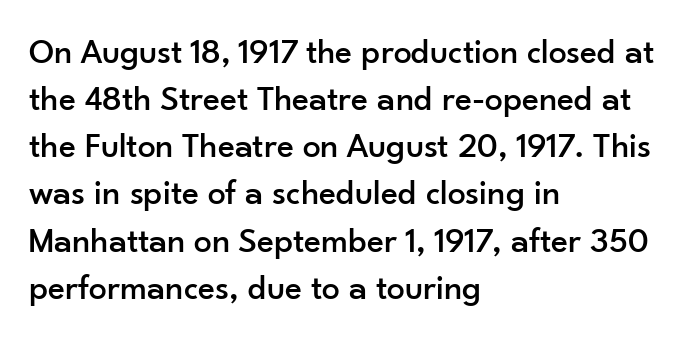
{"serif": "no", "italic": "no", "width": "normal", "stroke_contrast": "low", "x_height": "small", "monospaced": "no", "underline": "no", "align": "left", "line_spacing": "normal", "line_spacing_ratio": 1.31, "letter_spacing": "normal", "letter_spacing_em": 0.0, "glyph_px": 36}
